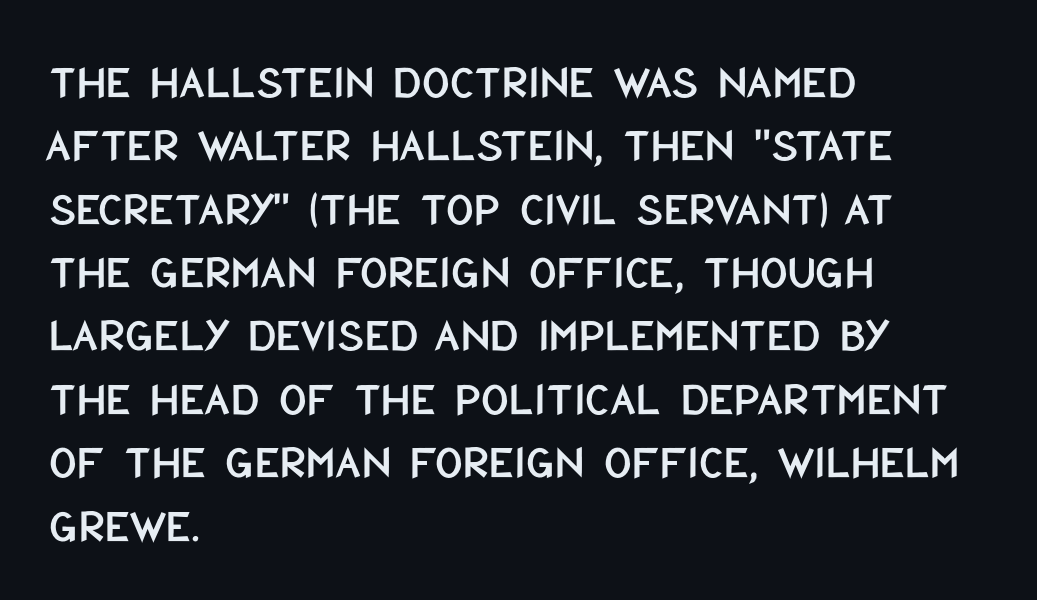
Q: Is the text italic (slanted)? A: No, it is upright.
Q: Is the typeface a serif or a sans-serif typeface? A: Sans-serif.
Q: Is the text underlined? A: No.
Q: How is the paragraph aligned? A: Left-aligned.
Q: Is the spacing between letters normal or unusually wide? A: Normal.
Q: Is the spacing between lines tight, normal or loose? A: Normal.
Q: Width (condensed, normal, or wide)? A: Condensed.
Q: Stroke contrast? A: Low.
Q: x-height? A: Large.
Q: Monospaced? A: No.
